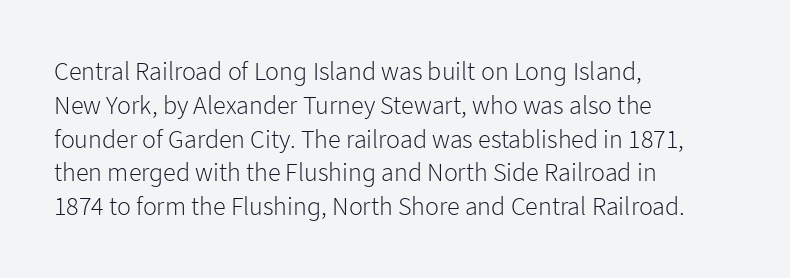
Descenders are the only things crossing below the line. Vertical strokes here are truly vertical. Compared with typical paragraphs, the rows here are spaced about the same. The setting favours the left margin, as ordinary paragraphs usually do.
